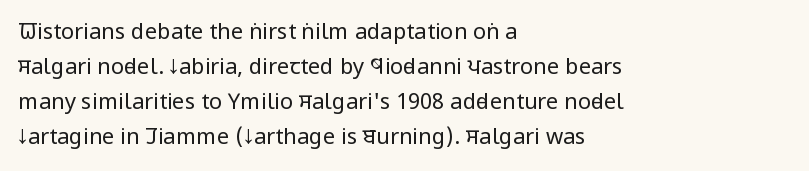
{"italic": "no", "bold": "no", "underline": "no", "align": "left", "line_spacing": "normal", "line_spacing_ratio": 1.59, "letter_spacing": "normal", "letter_spacing_em": 0.0, "glyph_px": 22}
